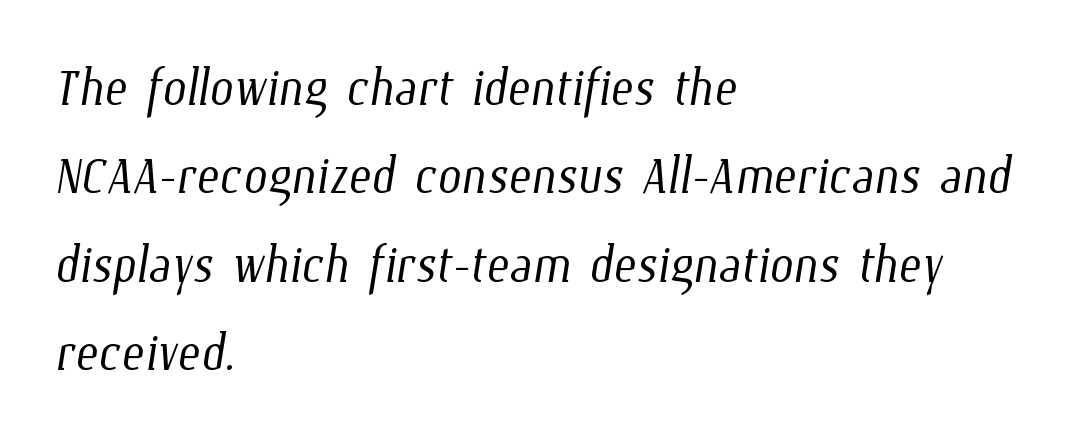
{"bold": "no", "weight": "light", "width": "condensed", "stroke_contrast": "low", "x_height": "medium", "monospaced": "no", "underline": "no", "align": "left", "line_spacing": "normal", "line_spacing_ratio": 1.3, "letter_spacing": "normal", "letter_spacing_em": 0.0, "glyph_px": 68}
